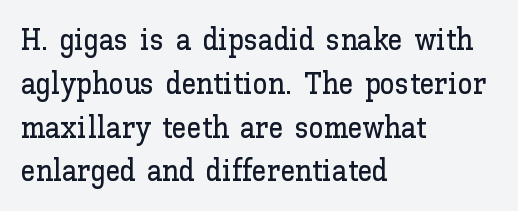
The image shows 30 px text type, upright; set left-aligned, normal line spacing (1.46x), normal letter spacing, not underlined; low stroke contrast and a medium x-height.
